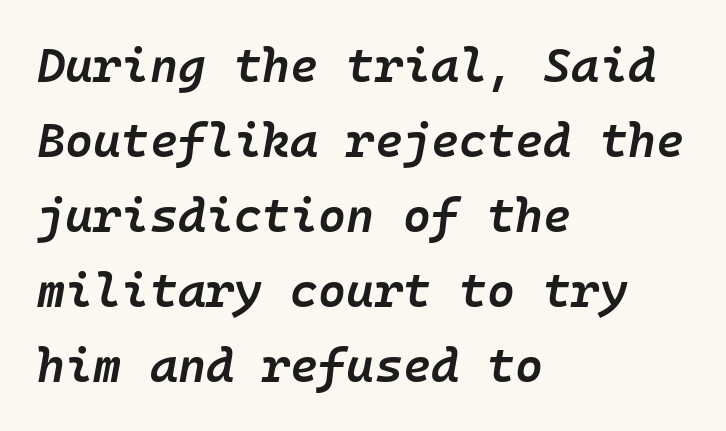
Caption: standard tracking, unaltered. Letters rest on an invisible, unmarked baseline. Emphasis by weight is partial: semibold. Compared with typical paragraphs, the rows here are spaced about the same. Where is the straight margin? On the left. Does the lettering tilt? It does — this is italic.
